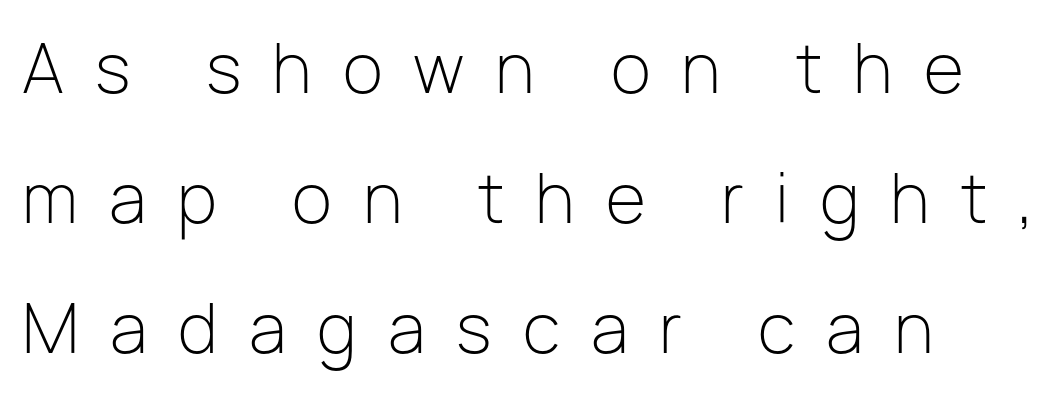
The characters are drawn with everyday or finer stroke widths. The tracking jumps out immediately: characters are airy and widely separated. This is roman type, the default non-slanted kind. The rendering shows plain stroke endings on the letterforms — a sans-serif design. Quick note: interline space is abundant.
